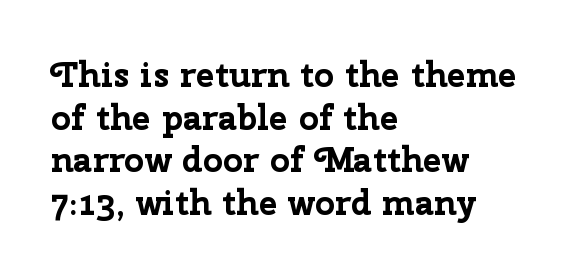
The type family on display is of the sans-serif kind. Every letter is thick-stroked: bold, no question. The setting favours the left margin, as ordinary paragraphs usually do. A clean baseline with only descenders dipping below it.
